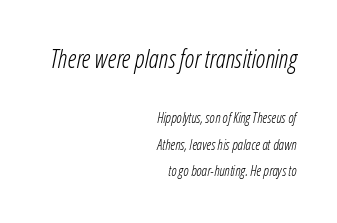
Q: Is the text bold? A: No.
Q: Is the text italic (slanted)? A: Yes, it leans right by about 12 degrees.
Q: Is the text underlined? A: No.
Q: How is the paragraph aligned? A: Right-aligned.
Q: Is the spacing between letters normal or unusually wide? A: Normal.
Q: Which block of text is set in a larger size, the first (top) or the second (bottom)? A: The first (top) one.
